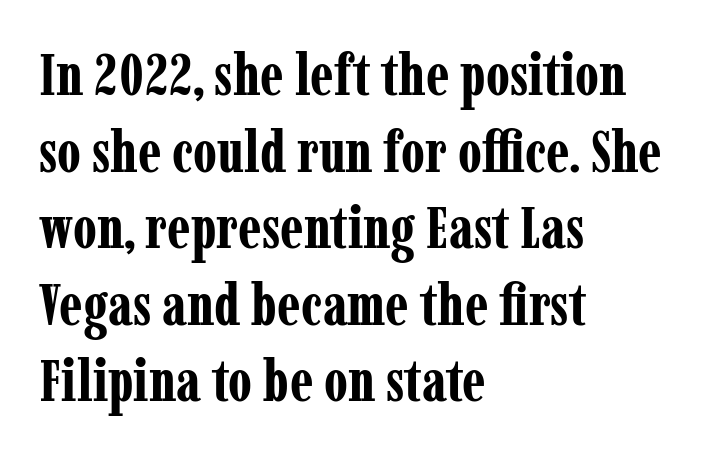
Look at the stroke-to-counter ratio: heavy, a bold. This rendering employs a face with finishing strokes, i.e., a serif. Here the designer chose a conventional face with non-uniform glyph widths. Compared with typical paragraphs, the rows here are spaced about the same.
